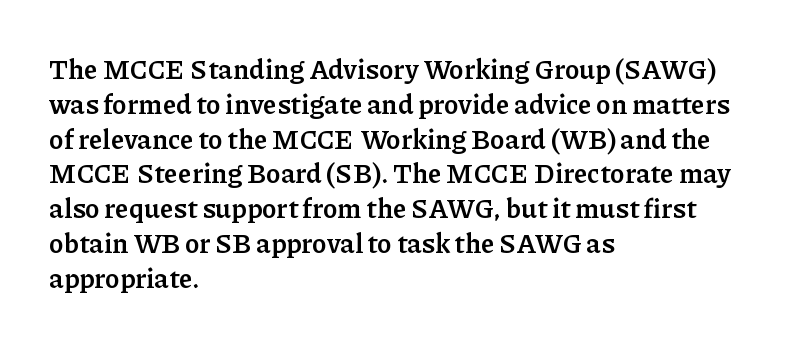
The image shows 27 px bold type, upright; set left-aligned, normal line spacing (1.29x), normal letter spacing, not underlined.
